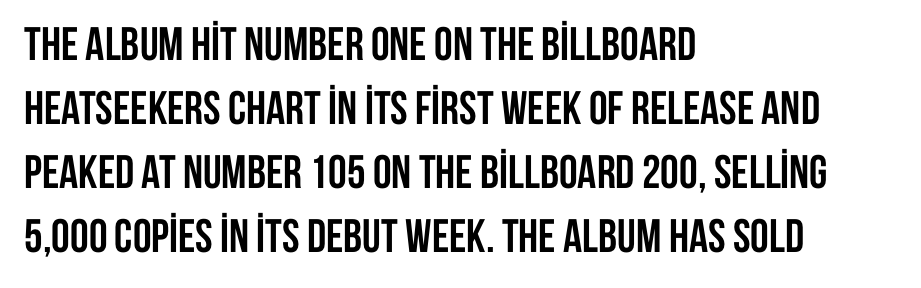
{"serif": "no", "italic": "no", "bold": "yes", "weight": "semibold", "width": "condensed", "stroke_contrast": "low", "x_height": "large", "monospaced": "no", "underline": "no", "align": "left", "line_spacing": "normal", "line_spacing_ratio": 1.36, "letter_spacing": "normal", "letter_spacing_em": 0.0, "glyph_px": 47}
